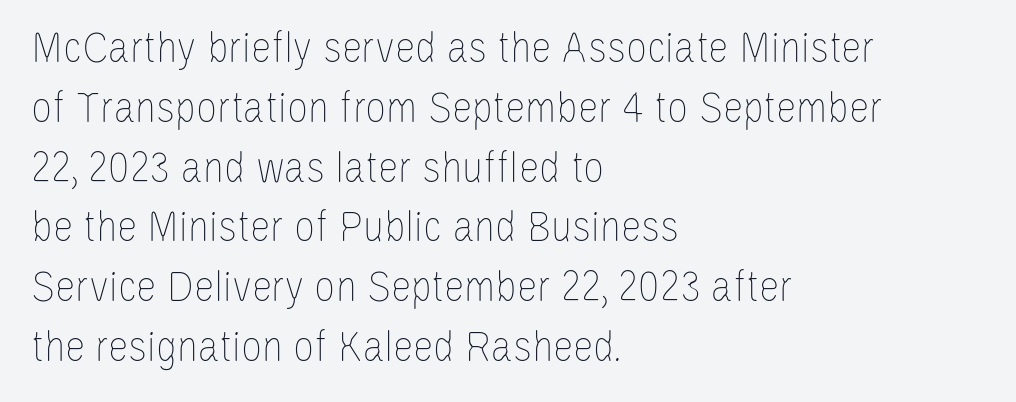
A typesetter would call this zero additional tracking. Only glyphs here, with clear space below each row. Whoever set this chose a conventional vertical rhythm. Compared with a centered layout, this one pins lines to the left instead.
